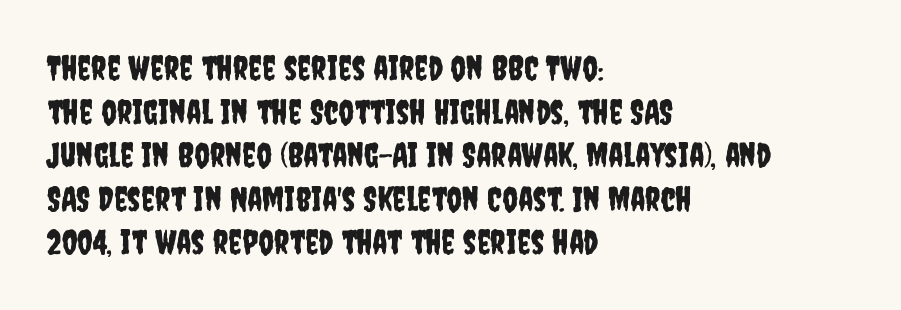
Q: Is the text italic (slanted)? A: No, it is upright.
Q: Is the typeface a serif or a sans-serif typeface? A: Sans-serif.
Q: Is the text underlined? A: No.
Q: How is the paragraph aligned? A: Left-aligned.
Q: Is the spacing between letters normal or unusually wide? A: Normal.
Q: Is the spacing between lines tight, normal or loose? A: Normal.
Q: Width (condensed, normal, or wide)? A: Condensed.
Q: Stroke contrast? A: Low.
Q: x-height? A: Large.
Q: Monospaced? A: No.
